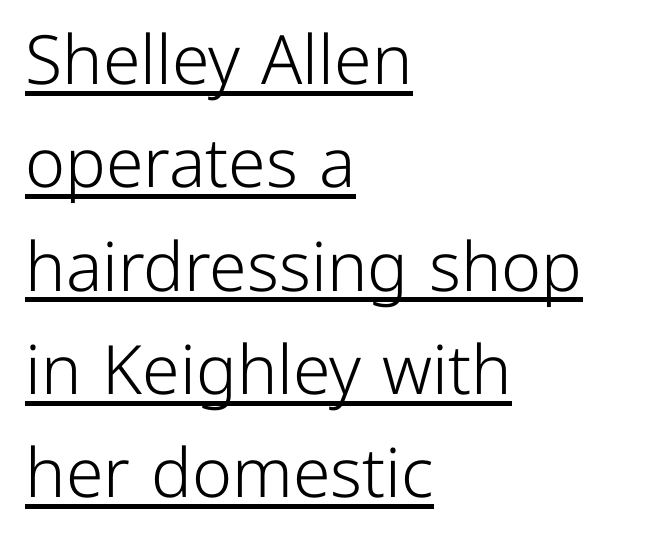
Q: Is the text bold? A: No.
Q: Is the text italic (slanted)? A: No, it is upright.
Q: Is the typeface a serif or a sans-serif typeface? A: Sans-serif.
Q: Is the text underlined? A: Yes.
Q: How is the paragraph aligned? A: Left-aligned.
Q: Is the spacing between letters normal or unusually wide? A: Normal.
Q: Is the spacing between lines tight, normal or loose? A: Normal.
Q: Width (condensed, normal, or wide)? A: Normal.
Q: Stroke contrast? A: Low.
Q: x-height? A: Medium.
Q: Monospaced? A: No.
